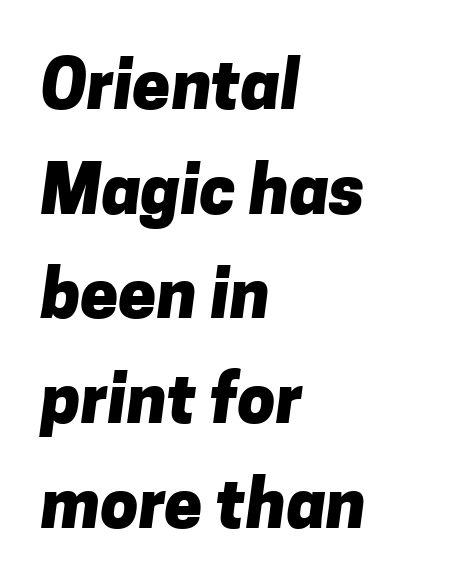
What weight is shown? A full bold with thick strokes. Default kerning and tracking; the words read as compact shapes. Type without underlining. This sample has the flowing, uneven cadence of proportional lettering.
